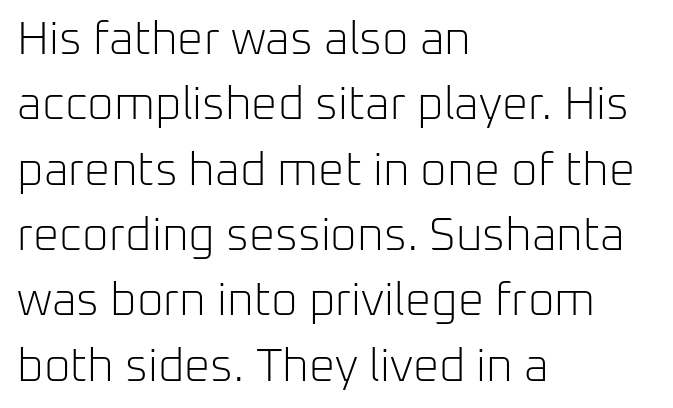
No word sits above an underline. One glance says typical: line gaps are just what's usual. Short and long lines alike share a common starting point at left. Ascenders rise straight up at ninety degrees.
